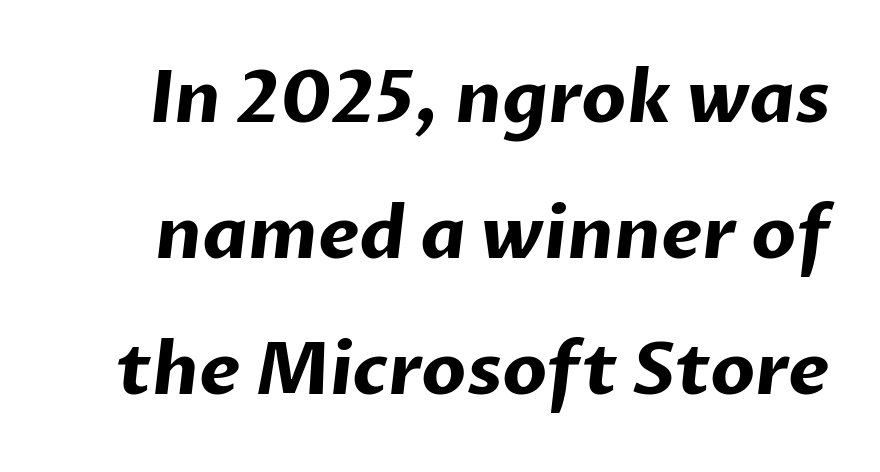
{"serif": "no", "bold": "yes", "weight": "bold", "width": "normal", "stroke_contrast": "low", "x_height": "medium", "monospaced": "no", "underline": "no", "line_spacing_ratio": 1.89, "letter_spacing": "normal", "letter_spacing_em": 0.0, "glyph_px": 72}
